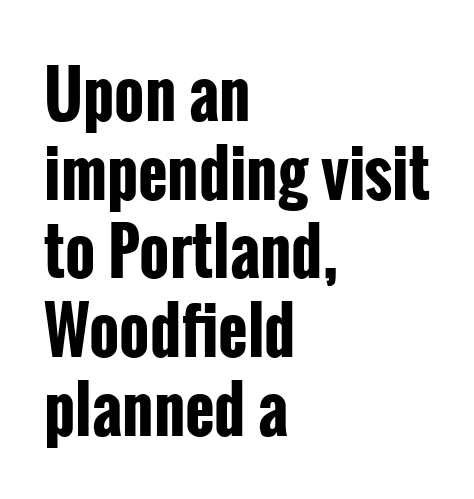
{"serif": "no", "italic": "no", "bold": "yes", "weight": "bold", "width": "condensed", "stroke_contrast": "low", "x_height": "medium", "monospaced": "no", "underline": "no", "align": "left", "line_spacing_ratio": 1.23, "letter_spacing": "normal", "letter_spacing_em": 0.0, "glyph_px": 64}
